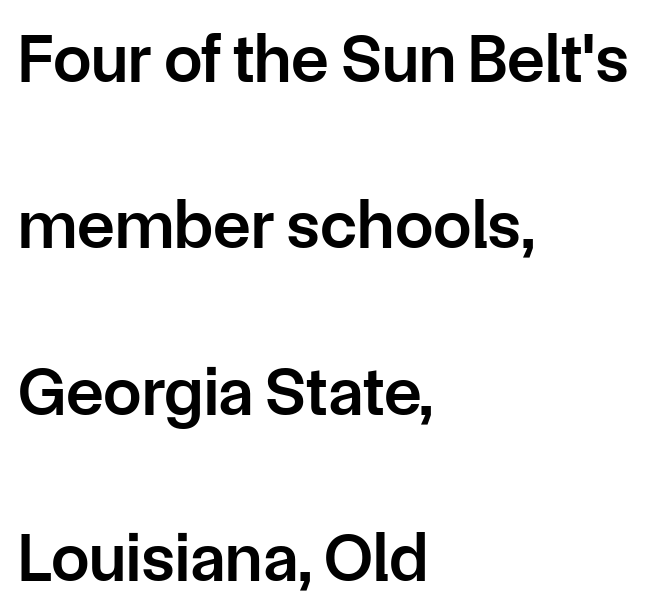
Observe the ordinary spacing: letters are neighbours, not strangers. The axis of the letterforms is exactly vertical. Just letters on the line, the space beneath them empty. The type family on display is of the sans-serif kind. Weight check: semibold — heavier than regular, not quite bold.
